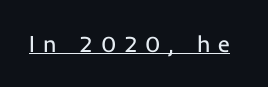
Between one letter and the next there's a generous, obvious gap. Unlike italic type, these characters show no tilt at all. Is this a heavy cut? Hardly; it is regular or lighter. Has an underline been added? It has.
